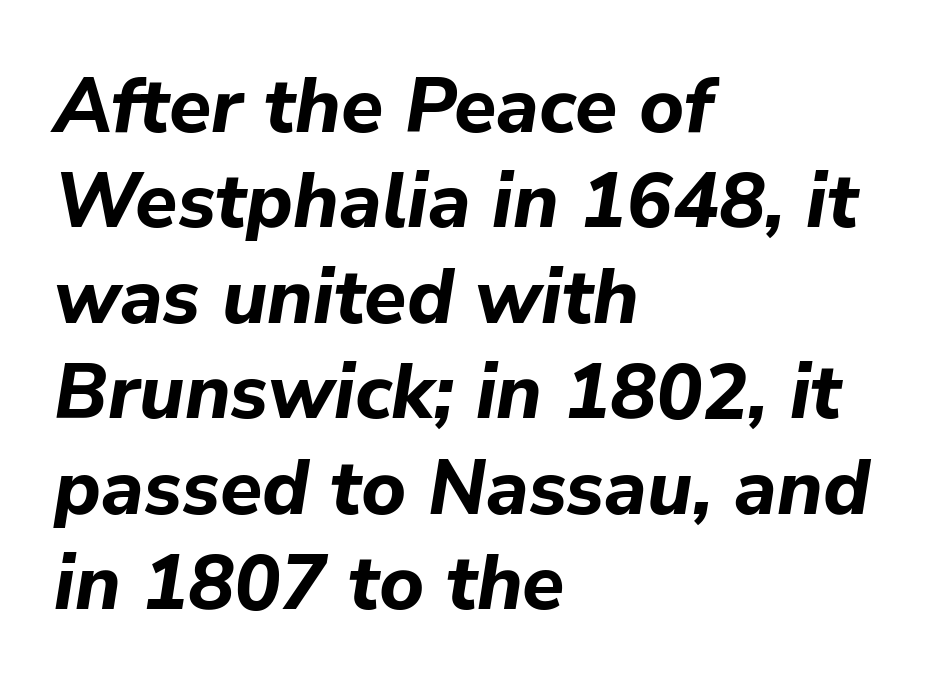
The image shows 77 px bold type, italic (leaning right); set left-aligned, line spacing 1.24x, normal letter spacing, not underlined; low stroke contrast and a medium x-height.
